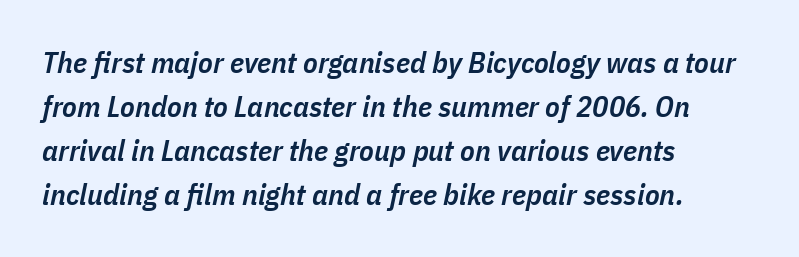
The image shows 30 px semibold, condensed type, italic (leaning right); set left-aligned, normal line spacing (1.47x), normal letter spacing, not underlined; low stroke contrast and a medium x-height.
